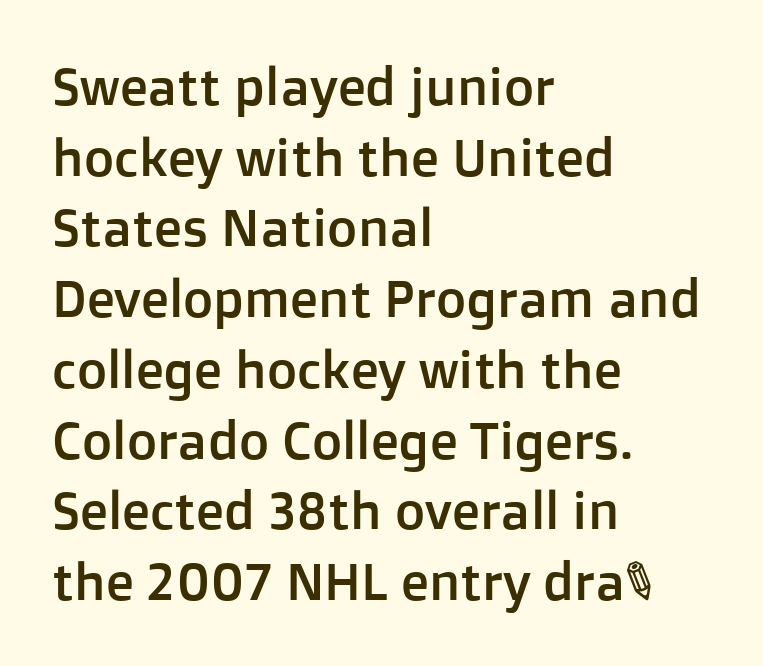
{"serif": "no", "italic": "no", "width": "normal", "stroke_contrast": "low", "x_height": "medium", "monospaced": "no", "underline": "no", "align": "left", "line_spacing": "normal", "line_spacing_ratio": 1.36, "letter_spacing": "normal", "letter_spacing_em": 0.0, "glyph_px": 52}
